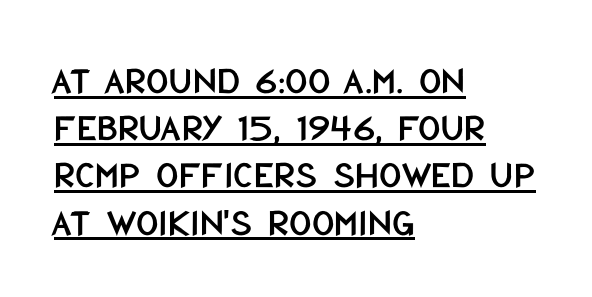
Q: Is the text italic (slanted)? A: No, it is upright.
Q: Is the typeface a serif or a sans-serif typeface? A: Sans-serif.
Q: Is the text underlined? A: Yes.
Q: How is the paragraph aligned? A: Left-aligned.
Q: Is the spacing between letters normal or unusually wide? A: Normal.
Q: Width (condensed, normal, or wide)? A: Condensed.
Q: Stroke contrast? A: Low.
Q: x-height? A: Large.
Q: Monospaced? A: No.
